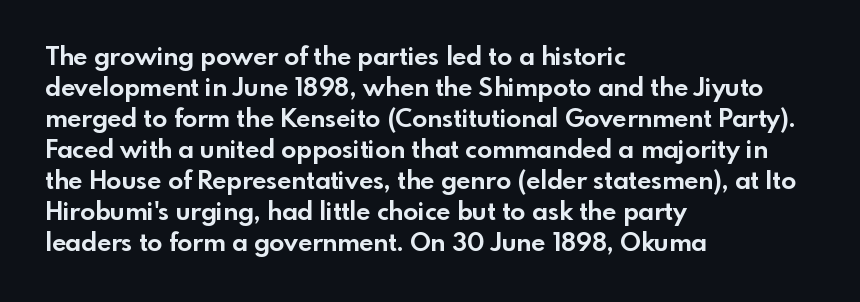
The image shows 25 px bold type, upright; set left-aligned, line spacing 1.24x, normal letter spacing, not underlined.
